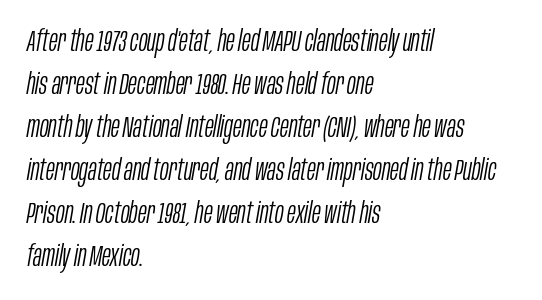
Q: Is the text bold? A: No.
Q: Is the text italic (slanted)? A: Yes, it leans right by about 10 degrees.
Q: Is the text underlined? A: No.
Q: How is the paragraph aligned? A: Left-aligned.
Q: Is the spacing between letters normal or unusually wide? A: Normal.
Q: Is the spacing between lines tight, normal or loose? A: Normal.
Q: Width (condensed, normal, or wide)? A: Condensed.
Q: Stroke contrast? A: Low.
Q: x-height? A: Large.
Q: Monospaced? A: No.
